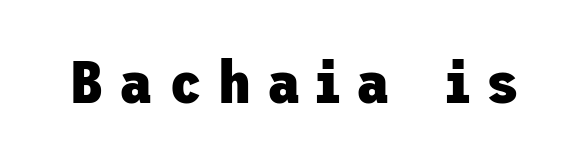
When letters stand straight like this, we call the style roman or upright. Has an underline been added? It has not. The tracking jumps out immediately: characters are airy and widely separated. The type family on display is of the sans-serif kind. Thick stems and heavy bowls — unmistakably bold.
